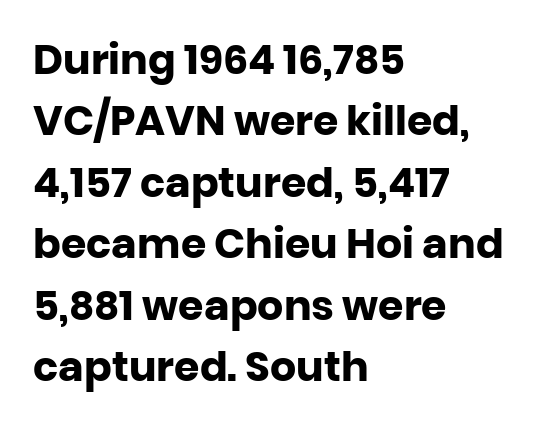
Serifs: no, the terminals of the letterforms are clean. Glyph-to-glyph distance matches everyday printed text. Each letter keeps its own natural width here, so spacing adapts to shape. Thick stems and heavy bowls — unmistakably bold. Rule under the text: the space is simply empty.
